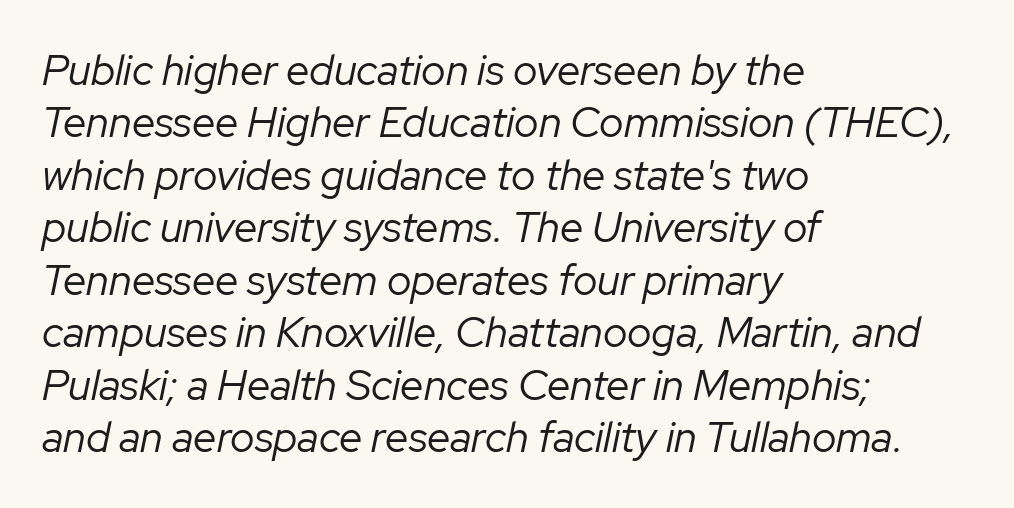
The image shows 42 px regular-weight type, italic (leaning right); set left-aligned, normal line spacing (1.25x), normal letter spacing, not underlined; low stroke contrast and a medium x-height.
